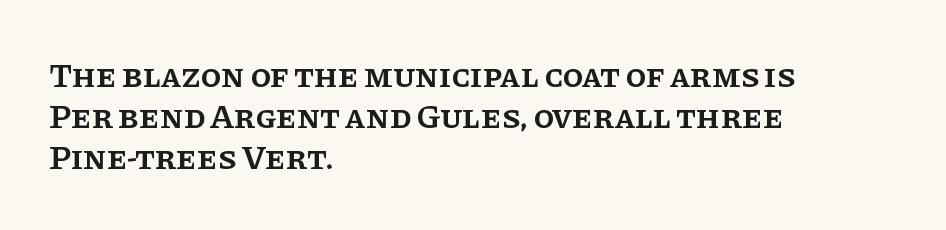
This sample uses an upright cut, with every glyph sitting square on the baseline. The glyphs are unaccompanied by any horizontal stroke below them. The letters advance in unequal steps, a hallmark of proportional type. Leftover space on each line is placed entirely after the last word.
